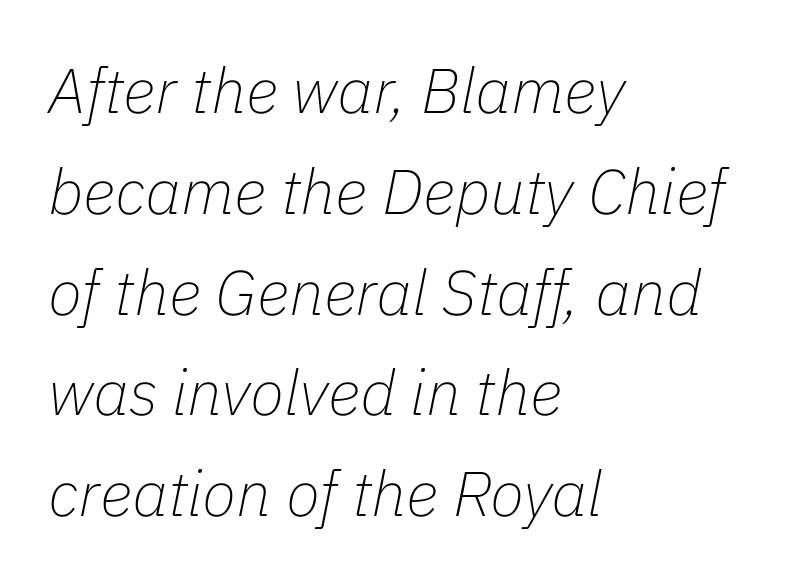
Tracking here is standard; glyphs follow each other at the usual distance. The whole block is typeset with a tilt. Each letter keeps its own natural width here, so spacing adapts to shape. Descender tails drop into unmarked territory. No heavy texture on the line: the type isn't bold.
